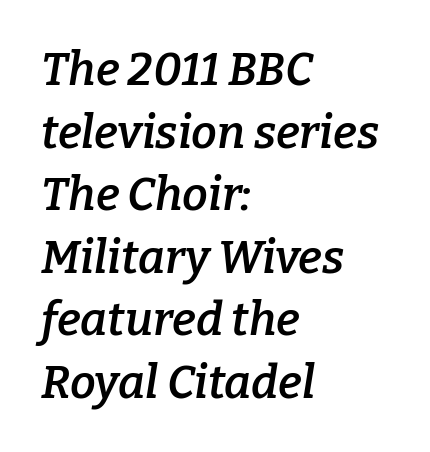
The image shows 46 px semibold serif type, italic (leaning right); set left-aligned, normal line spacing (1.36x), normal letter spacing, not underlined; low stroke contrast and a medium x-height.
